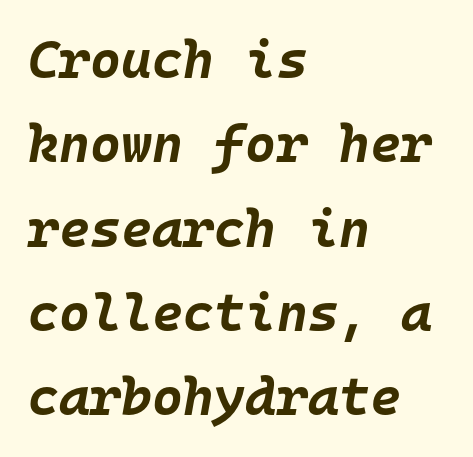
Q: Is the text bold? A: Yes.
Q: Is the text italic (slanted)? A: Yes, it leans right by about 10 degrees.
Q: Is the text underlined? A: No.
Q: How is the paragraph aligned? A: Left-aligned.
Q: Is the spacing between letters normal or unusually wide? A: Normal.
Q: Is the spacing between lines tight, normal or loose? A: Normal.
Q: Width (condensed, normal, or wide)? A: Normal.
Q: Stroke contrast? A: Low.
Q: x-height? A: Large.
Q: Monospaced? A: Yes.
